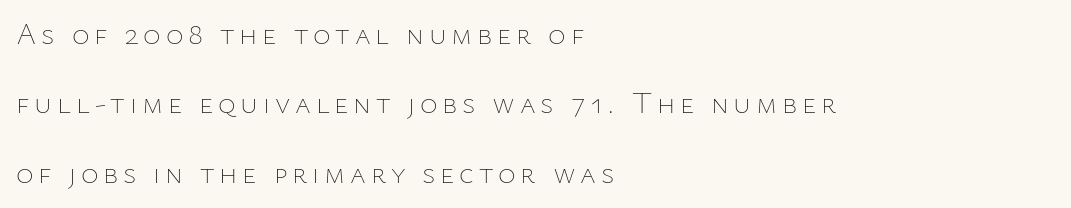
{"italic": "no", "bold": "no", "weight": "thin", "width": "normal", "stroke_contrast": "low", "x_height": "medium", "monospaced": "no", "underline": "no", "align": "left", "line_spacing": "loose", "line_spacing_ratio": 2.31, "glyph_px": 30}
